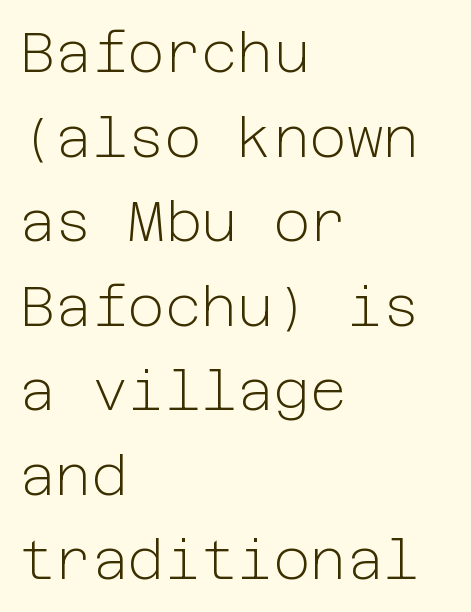
The image shows 56 px light sans-serif type, upright; set left-aligned, normal line spacing (1.51x), normal letter spacing, not underlined; low stroke contrast and a medium x-height.
